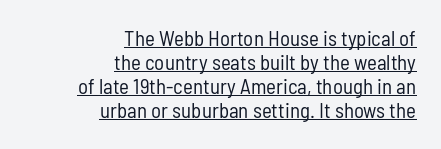
This is the regular roman posture of the typeface. In terms of leading, this rendering errs on the cramped side. Is the stroke heavy? The answer is a plain regular-or-lighter. A flush-right, rag-left setting is used for this passage. Compared with typical body copy, the letter spacing here is the same.
